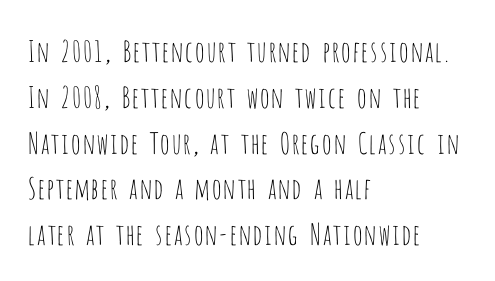
{"serif": "no", "italic": "no", "bold": "no", "weight": "thin", "width": "condensed", "stroke_contrast": "low", "x_height": "large", "monospaced": "no", "underline": "no", "align": "left", "line_spacing": "normal", "line_spacing_ratio": 1.58, "letter_spacing": "normal", "letter_spacing_em": 0.0, "glyph_px": 29}
